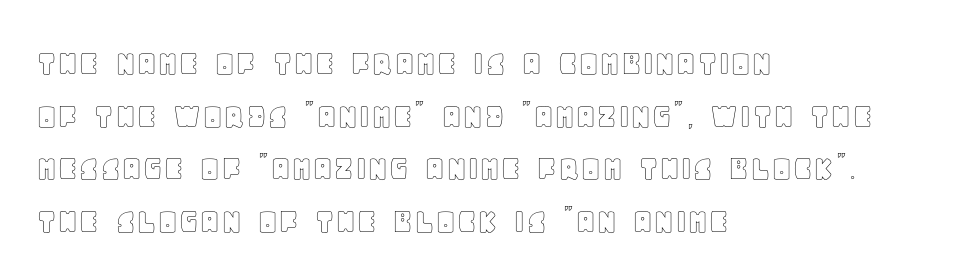
The image shows 37 px text type, upright; set left-aligned, normal line spacing (1.42x), normal letter spacing, not underlined; a large x-height.
